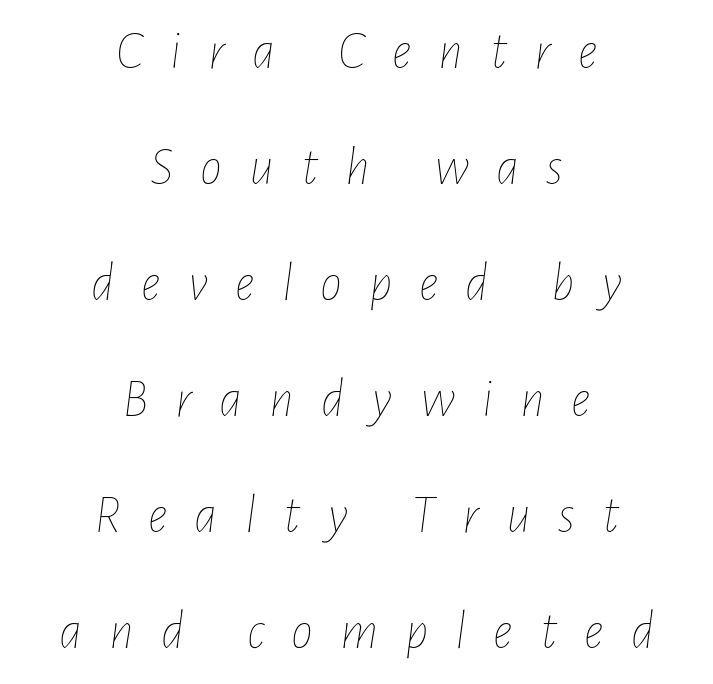
{"italic": "yes", "lean": "right", "slant_degrees": 7, "bold": "no", "weight": "thin", "width": "condensed", "stroke_contrast": "low", "x_height": "medium", "monospaced": "no", "underline": "no", "align": "center", "line_spacing": "loose", "line_spacing_ratio": 2.11, "letter_spacing": "wide", "letter_spacing_em": 0.49, "glyph_px": 55}
